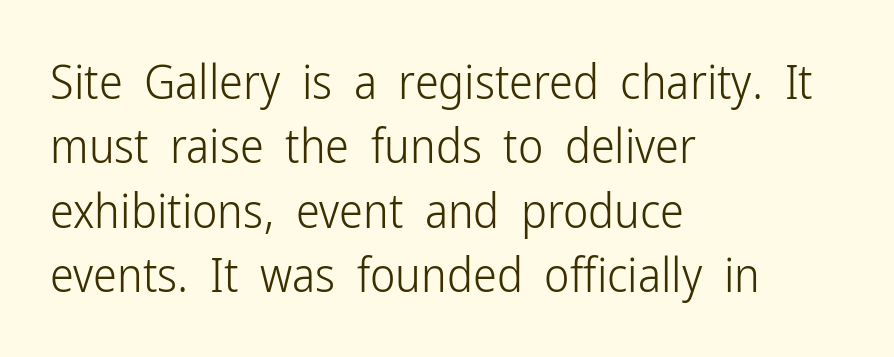
Q: Is the text bold? A: No.
Q: Is the text italic (slanted)? A: No, it is upright.
Q: Is the typeface a serif or a sans-serif typeface? A: Sans-serif.
Q: Is the text underlined? A: No.
Q: How is the paragraph aligned? A: Left-aligned.
Q: Is the spacing between letters normal or unusually wide? A: Normal.
Q: Is the spacing between lines tight, normal or loose? A: Normal.
Q: Width (condensed, normal, or wide)? A: Condensed.
Q: Stroke contrast? A: Low.
Q: x-height? A: Medium.
Q: Monospaced? A: No.
